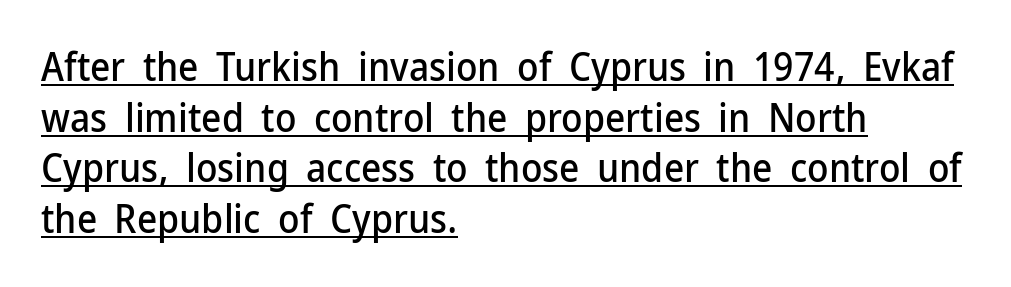
Ordinary non-slanted type is in use. The lettering is marked with a stroke running underneath it. Leading: standard. Character widths vary here, with narrow letters taking less room than wide ones.
